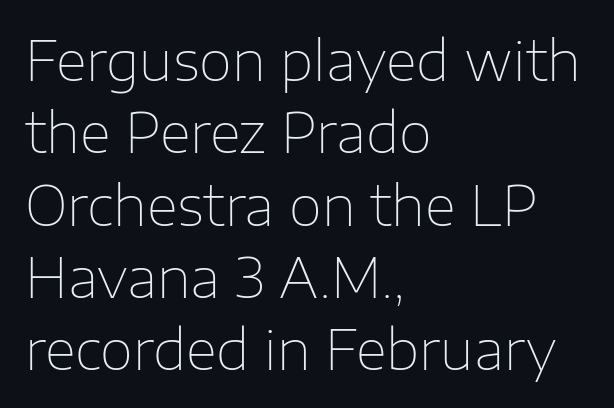
Q: Is the text bold? A: No.
Q: Is the text italic (slanted)? A: No, it is upright.
Q: Is the typeface a serif or a sans-serif typeface? A: Sans-serif.
Q: Is the text underlined? A: No.
Q: How is the paragraph aligned? A: Left-aligned.
Q: Is the spacing between letters normal or unusually wide? A: Normal.
Q: Is the spacing between lines tight, normal or loose? A: Normal.
Q: Width (condensed, normal, or wide)? A: Normal.
Q: Stroke contrast? A: Low.
Q: x-height? A: Medium.
Q: Monospaced? A: No.
